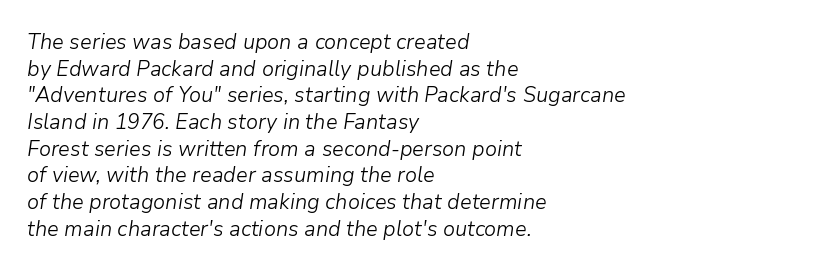
Heft: none added — not bold. These lines are set flush left with a ragged right edge. The type is set solid horizontally, with unmodified tracking. Leading: standard. The rendering applies a slant to the glyphs. Plain, unruled lines of type.
